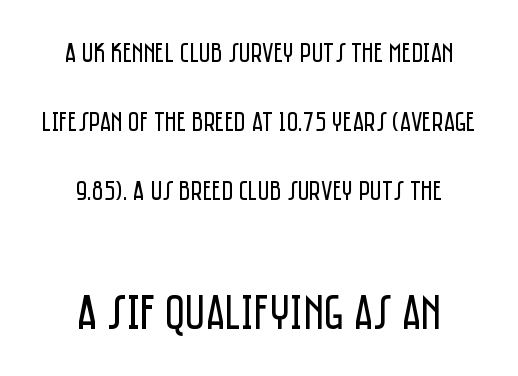
Q: Is the text bold? A: No.
Q: Is the text italic (slanted)? A: No, it is upright.
Q: Is the typeface a serif or a sans-serif typeface? A: Sans-serif.
Q: Is the text underlined? A: No.
Q: How is the paragraph aligned? A: Centered.
Q: Is the spacing between letters normal or unusually wide? A: Normal.
Q: Is the spacing between lines tight, normal or loose? A: Loose.
Q: Which block of text is set in a larger size, the first (top) or the second (bottom)? A: The second (bottom) one.
Q: Width (condensed, normal, or wide)? A: Condensed.
Q: Stroke contrast? A: Low.
Q: x-height? A: Large.
Q: Monospaced? A: No.
